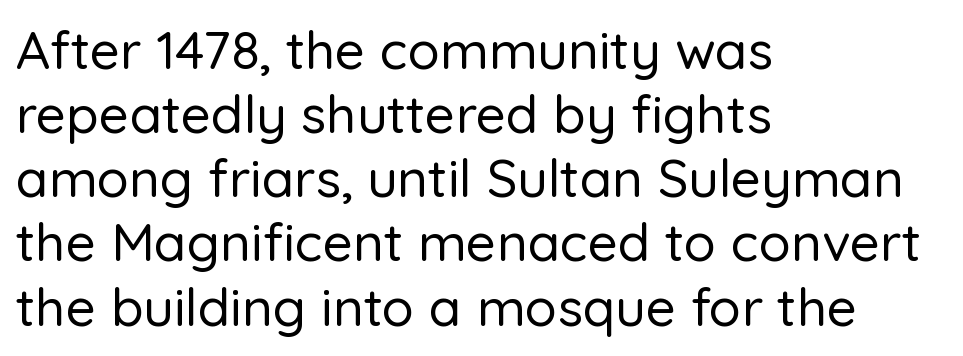
Q: Is the text italic (slanted)? A: No, it is upright.
Q: Is the typeface a serif or a sans-serif typeface? A: Sans-serif.
Q: Is the text underlined? A: No.
Q: How is the paragraph aligned? A: Left-aligned.
Q: Is the spacing between letters normal or unusually wide? A: Normal.
Q: Width (condensed, normal, or wide)? A: Normal.
Q: Stroke contrast? A: Low.
Q: x-height? A: Medium.
Q: Monospaced? A: No.
